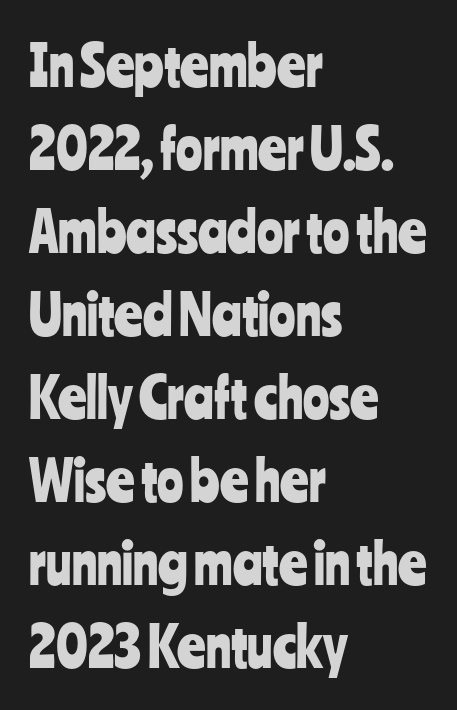
The image shows 55 px condensed sans-serif type, upright; set left-aligned, normal line spacing (1.51x), normal letter spacing, not underlined; low stroke contrast and a medium x-height.
